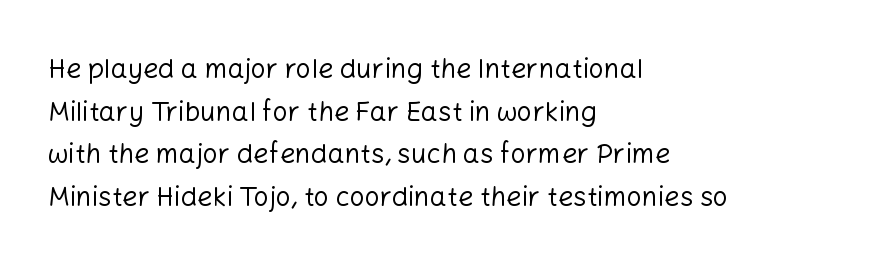
{"italic": "no", "bold": "no", "underline": "no", "align": "left", "line_spacing": "normal", "line_spacing_ratio": 1.58, "letter_spacing": "normal", "letter_spacing_em": 0.0, "glyph_px": 27}
